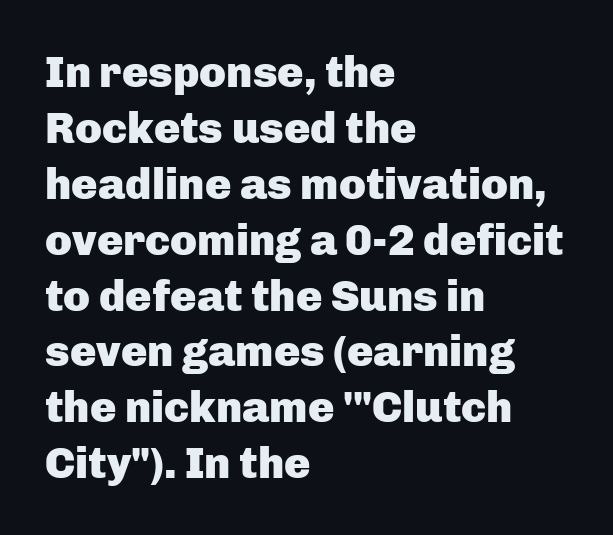
Q: Is the text bold? A: Yes.
Q: Is the text italic (slanted)? A: No, it is upright.
Q: Is the typeface a serif or a sans-serif typeface? A: Sans-serif.
Q: Is the text underlined? A: No.
Q: How is the paragraph aligned? A: Left-aligned.
Q: Is the spacing between letters normal or unusually wide? A: Normal.
Q: Is the spacing between lines tight, normal or loose? A: Normal.
Q: Width (condensed, normal, or wide)? A: Normal.
Q: Stroke contrast? A: Low.
Q: x-height? A: Medium.
Q: Monospaced? A: No.
